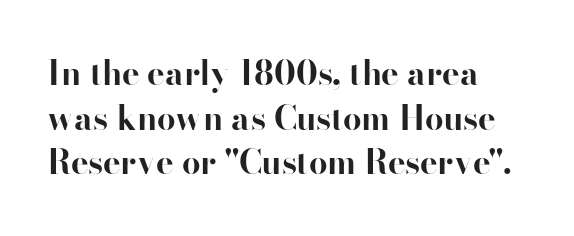
The image shows 33 px bold serif type, upright; set normal line spacing (1.35x), normal letter spacing, not underlined; high stroke contrast and a small x-height.
